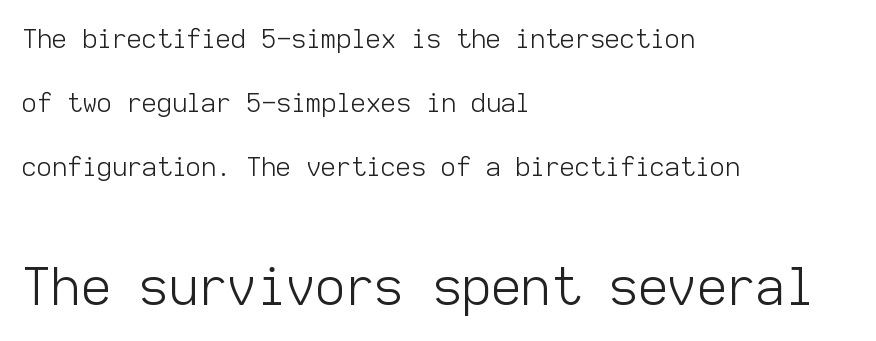
{"serif": "no", "italic": "no", "bold": "no", "weight": "light", "width": "normal", "stroke_contrast": "low", "x_height": "medium", "monospaced": "yes", "underline": "no", "align": "left", "line_spacing": "loose", "line_spacing_ratio": 2.46, "letter_spacing": "normal", "letter_spacing_em": 0.0, "larger_block": "second", "size_ratio": 1.96, "glyph_px": 51}
